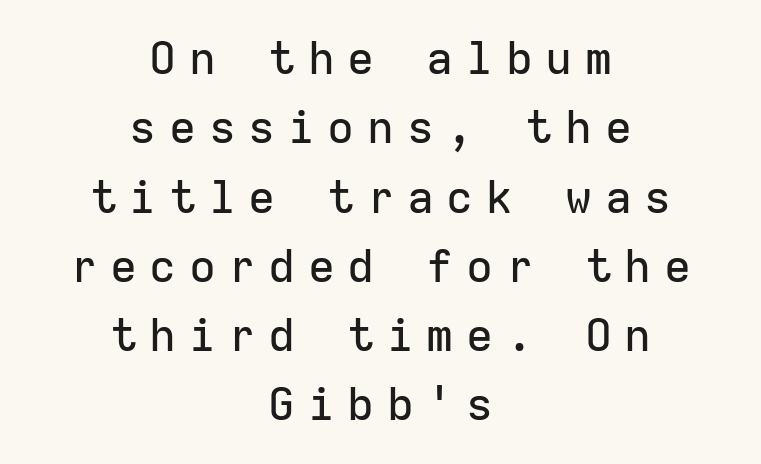
Any mark beneath the type? The region is blank. Quick note: interline space is typical. Line starts and ends both wander, symmetrically. The letters march in equal steps, a hallmark of fixed-pitch type. Ordinary non-slanted type is in use. Here the glyphs are tracked loosely, breaking word shapes into spaced letters.
